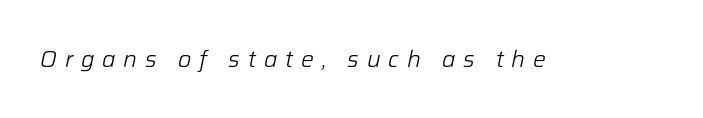
{"italic": "yes", "lean": "right", "slant_degrees": 12, "bold": "no", "underline": "no", "letter_spacing": "wide", "letter_spacing_em": 0.34, "glyph_px": 23}
